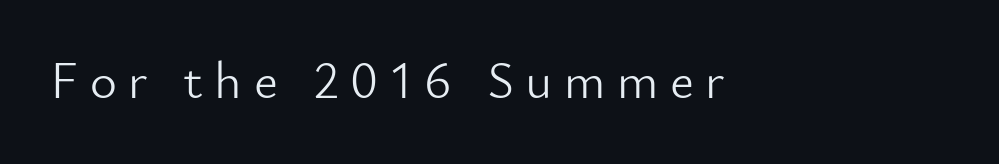
The image shows 52 px light sans-serif type, upright; set unusually wide letter spacing (+0.22 em), not underlined; low stroke contrast and a small x-height.
